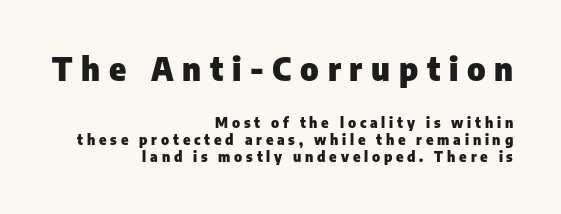
Q: Is the text bold? A: Yes.
Q: Is the text italic (slanted)? A: No, it is upright.
Q: Is the typeface a serif or a sans-serif typeface? A: Sans-serif.
Q: Is the text underlined? A: No.
Q: How is the paragraph aligned? A: Right-aligned.
Q: Is the spacing between letters normal or unusually wide? A: Unusually wide.
Q: Which block of text is set in a larger size, the first (top) or the second (bottom)? A: The first (top) one.
Q: Width (condensed, normal, or wide)? A: Normal.
Q: Stroke contrast? A: Low.
Q: x-height? A: Medium.
Q: Monospaced? A: No.
